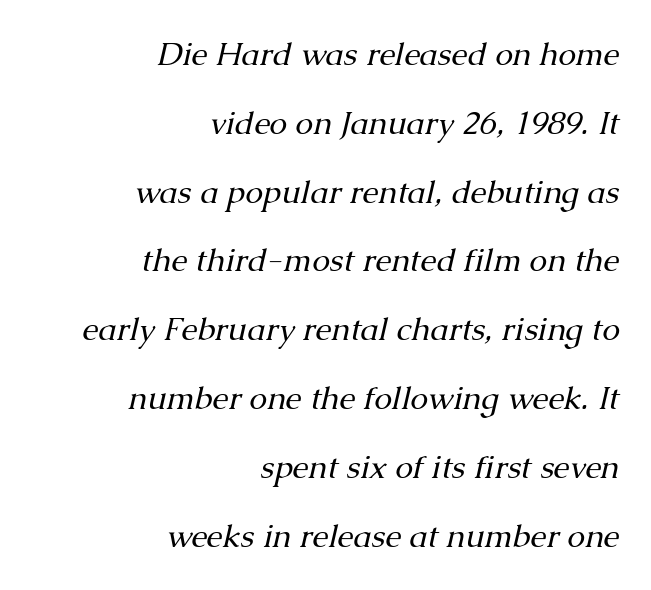
This rendering employs a face with finishing strokes, i.e., a serif. Loosely led — the rows are spread out. Characters follow at the spacing the type designer built in. Here the designer chose a conventional face with non-uniform glyph widths.
